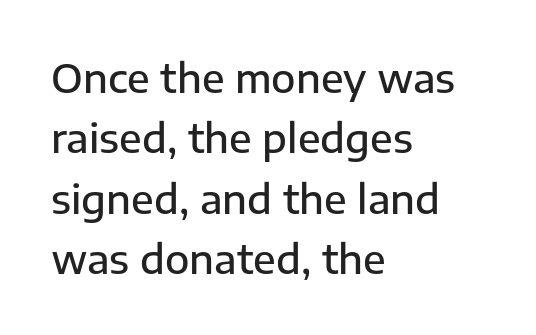
{"serif": "no", "italic": "no", "bold": "semi", "weight": "semibold", "width": "normal", "stroke_contrast": "low", "x_height": "medium", "monospaced": "no", "underline": "no", "align": "left", "line_spacing": "normal", "line_spacing_ratio": 1.51, "letter_spacing": "normal", "letter_spacing_em": 0.0, "glyph_px": 40}
